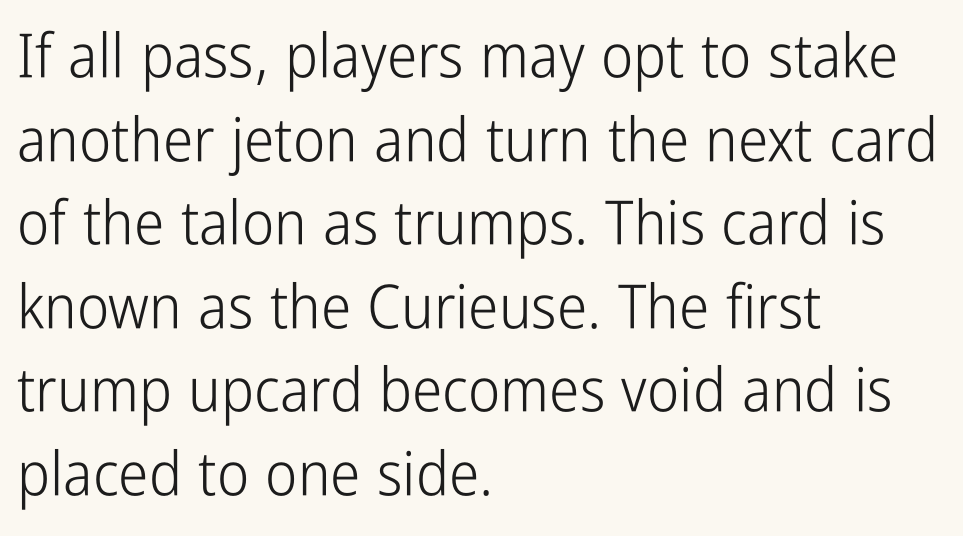
The image shows 61 px light, condensed sans-serif type, upright; set left-aligned, normal line spacing (1.37x), normal letter spacing, not underlined; low stroke contrast and a medium x-height.
